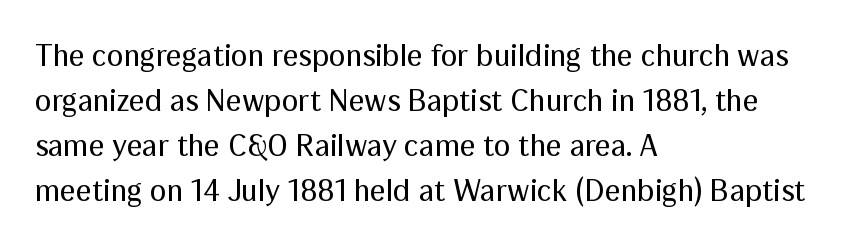
Q: Is the text bold? A: No.
Q: Is the text italic (slanted)? A: No, it is upright.
Q: Is the typeface a serif or a sans-serif typeface? A: Sans-serif.
Q: Is the text underlined? A: No.
Q: How is the paragraph aligned? A: Left-aligned.
Q: Is the spacing between letters normal or unusually wide? A: Normal.
Q: Is the spacing between lines tight, normal or loose? A: Normal.
Q: Width (condensed, normal, or wide)? A: Normal.
Q: Stroke contrast? A: Medium.
Q: x-height? A: Medium.
Q: Monospaced? A: No.
